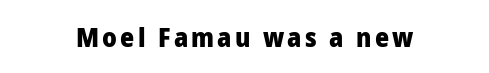
The image shows 27 px bold type, upright; set centered, not underlined.
